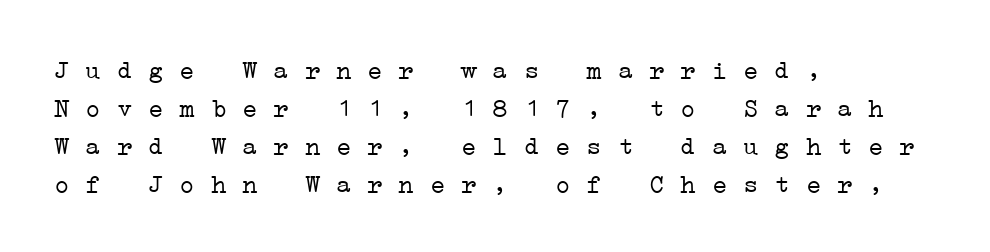
{"bold": "no", "underline": "no", "align": "left", "line_spacing": "normal", "line_spacing_ratio": 1.46, "letter_spacing": "normal", "letter_spacing_em": 0.0, "glyph_px": 26}
